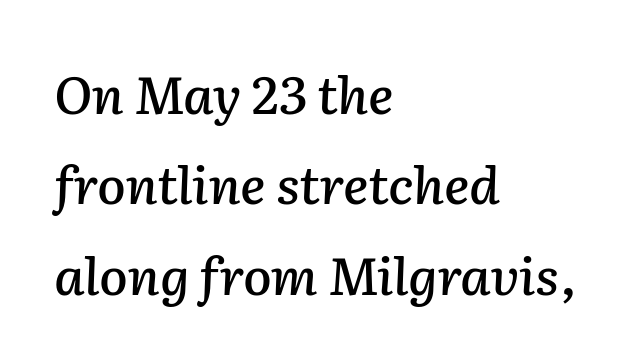
All the whitespace from short lines collects on the right. The whole block is typeset with a tilt. Think of a printed novel: that variable character pitch is what you see here. Beneath every word, the page is bare. Observe the ordinary spacing: letters are neighbours, not strangers.
